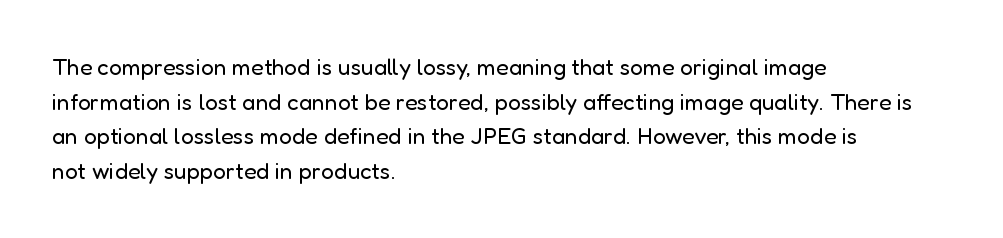
Q: Is the text bold? A: No.
Q: Is the text italic (slanted)? A: No, it is upright.
Q: Is the text underlined? A: No.
Q: How is the paragraph aligned? A: Left-aligned.
Q: Is the spacing between letters normal or unusually wide? A: Normal.
Q: Is the spacing between lines tight, normal or loose? A: Normal.
